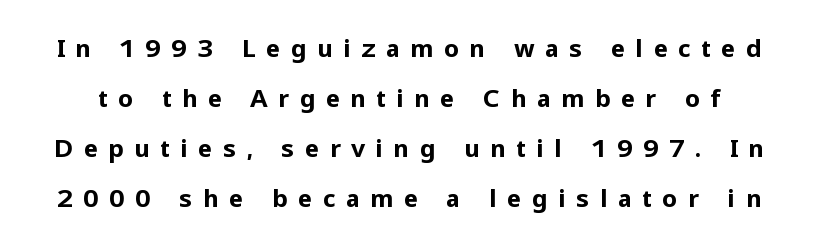
{"italic": "no", "bold": "yes", "underline": "no", "line_spacing": "loose", "line_spacing_ratio": 2.08, "letter_spacing": "wide", "letter_spacing_em": 0.43, "glyph_px": 24}
